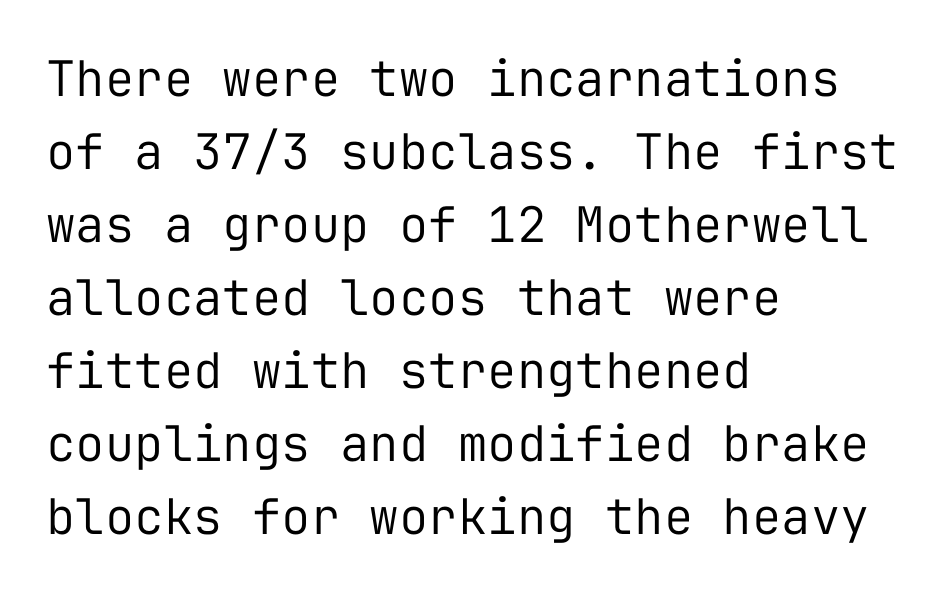
{"serif": "no", "italic": "no", "bold": "no", "weight": "regular", "width": "normal", "stroke_contrast": "low", "x_height": "medium", "monospaced": "yes", "underline": "no", "align": "left", "line_spacing": "normal", "line_spacing_ratio": 1.49, "letter_spacing": "normal", "letter_spacing_em": 0.0, "glyph_px": 49}
